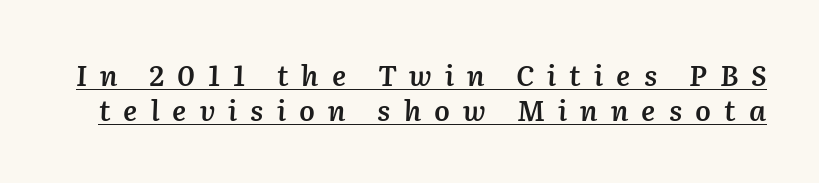
A semibold gives these letters moderate extra thickness, short of bold. Notice how a bar underscores the lettering throughout. These lines were composed using italics. Substantial extra tracking has been applied to these lines. Note the varied advance widths — an 'i' is clearly narrower than an 'm'.
